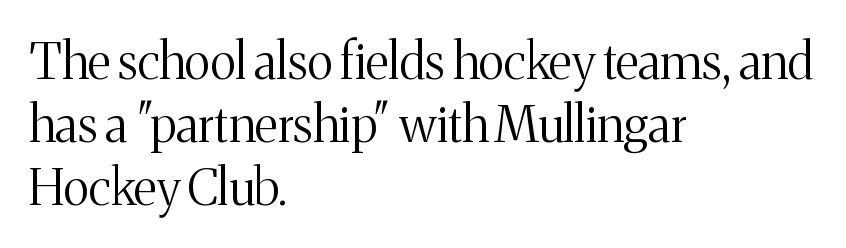
{"serif": "yes", "italic": "no", "bold": "no", "weight": "light", "width": "normal", "stroke_contrast": "medium", "x_height": "medium", "monospaced": "no", "underline": "no", "align": "left", "line_spacing": "normal", "line_spacing_ratio": 1.26, "letter_spacing": "normal", "letter_spacing_em": 0.0, "glyph_px": 50}
